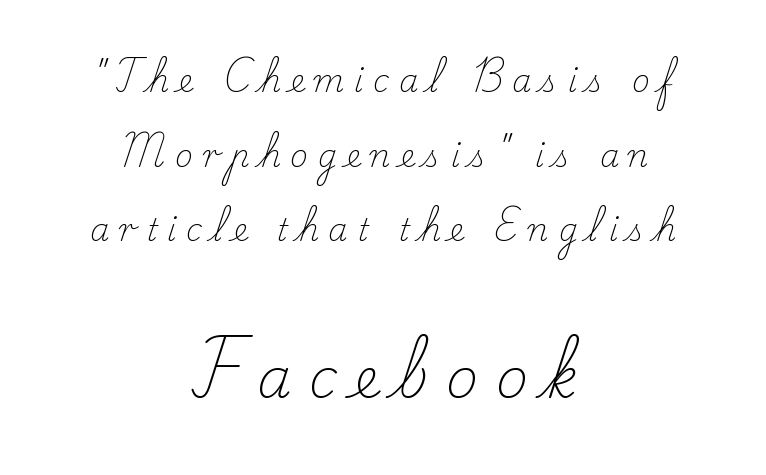
The image shows 55 px light serif type; set centered, loose line spacing (2.41x), unusually wide letter spacing (+0.31 em), not underlined; the second (bottom) block is 1.77x larger; low stroke contrast and a small x-height.
